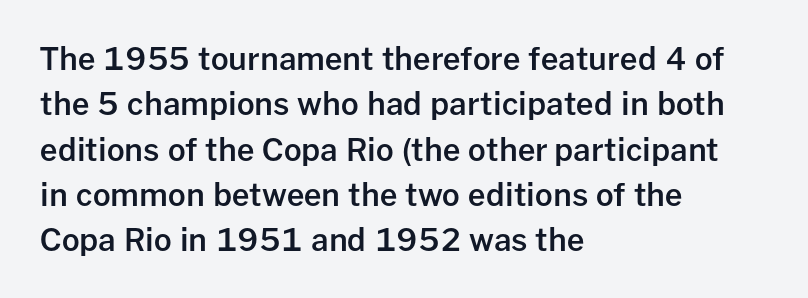
Successive baselines arrive at the customary interval. Is there any slant? The stems are plumb. Decoration check: the copy has no underline. Serif or sans? Sans — the stroke terminals are bare. A typesetter would call this zero additional tracking.
